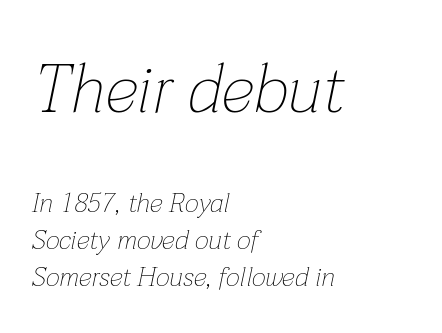
The image shows 68 px thin type, italic (leaning right); set left-aligned, normal line spacing (1.37x), normal letter spacing, not underlined; the first (top) block is 2.52x larger; low stroke contrast and a medium x-height.
